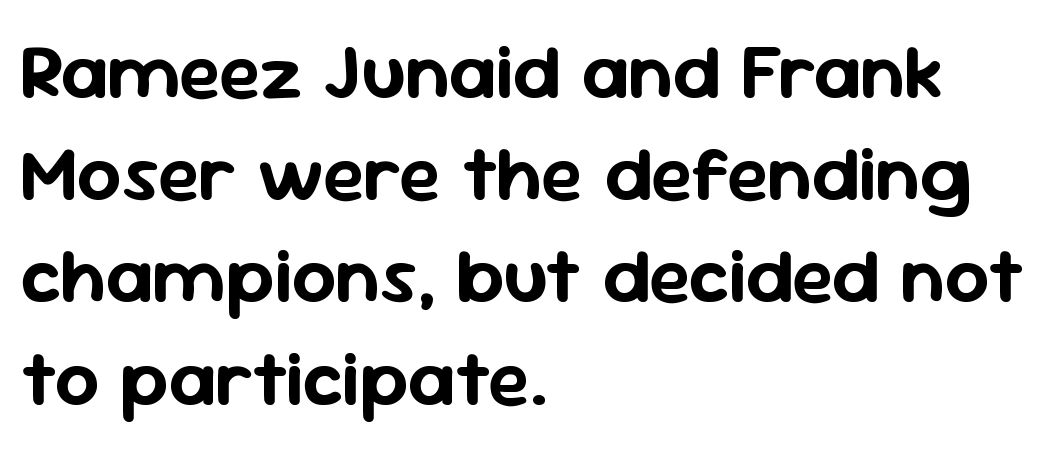
To sum up the face: it is a sans, with no serifs. Upright lettering throughout. Proportional: the letters do not fall into vertical columns. Students, note that the glyphs here touch the page at normal intervals.
